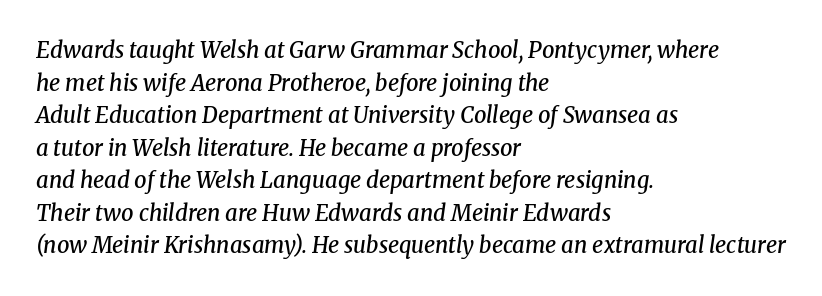
Q: Is the text bold? A: Semi-bold.
Q: Is the text italic (slanted)? A: Yes, it leans right by about 8 degrees.
Q: Is the text underlined? A: No.
Q: How is the paragraph aligned? A: Left-aligned.
Q: Is the spacing between letters normal or unusually wide? A: Normal.
Q: Is the spacing between lines tight, normal or loose? A: Normal.
